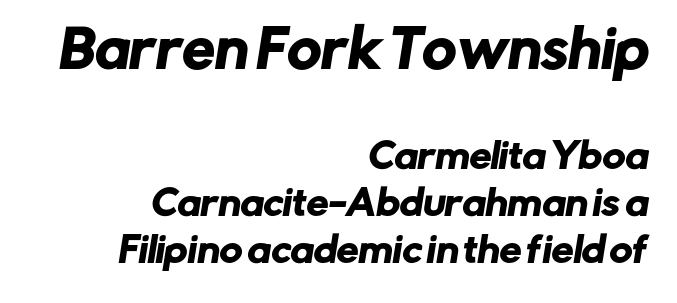
Q: Is the typeface a serif or a sans-serif typeface? A: Sans-serif.
Q: Is the text underlined? A: No.
Q: How is the paragraph aligned? A: Right-aligned.
Q: Is the spacing between letters normal or unusually wide? A: Normal.
Q: Is the spacing between lines tight, normal or loose? A: Normal.
Q: Which block of text is set in a larger size, the first (top) or the second (bottom)? A: The first (top) one.
Q: Width (condensed, normal, or wide)? A: Normal.
Q: Stroke contrast? A: Low.
Q: x-height? A: Medium.
Q: Monospaced? A: No.
